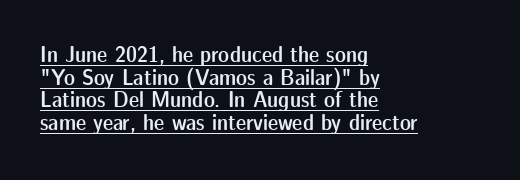
{"italic": "no", "bold": "semi", "underline": "yes", "align": "left", "line_spacing": "tight", "line_spacing_ratio": 0.98, "letter_spacing": "normal", "letter_spacing_em": 0.0, "glyph_px": 23}
